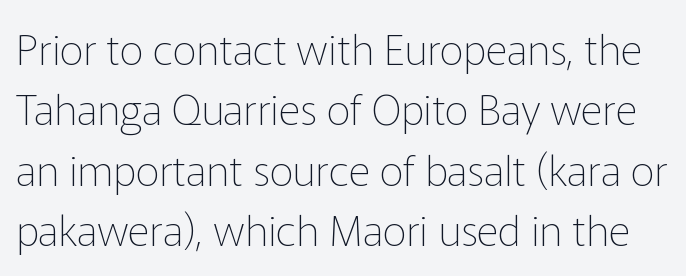
Does the lettering tilt? It doesn't — this is upright. This sample uses a sans-serif face. Words appear dense and cohesive because spacing is normal. Character widths vary here, with narrow letters taking less room than wide ones.
